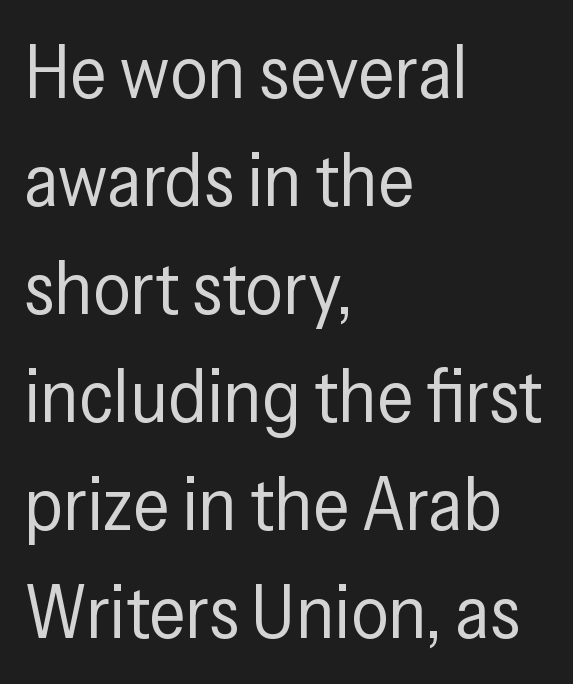
The letters advance in unequal steps, a hallmark of proportional type. If you measured baseline to baseline, you'd find a middling distance. A classic flush-left, rag-right setting is used for this passage. The passage shown is typeset with a sans-serif family.
